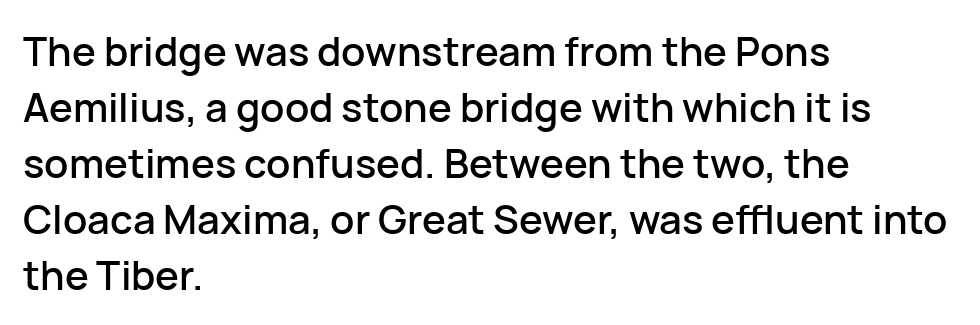
The image shows 40 px sans-serif type, upright; set left-aligned, normal line spacing (1.4x), normal letter spacing, not underlined; low stroke contrast and a medium x-height.
